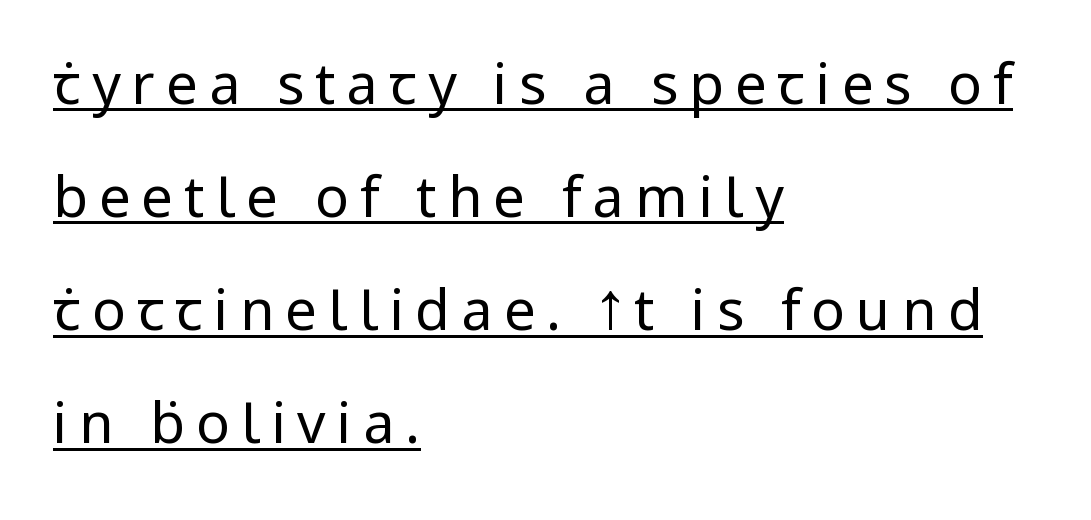
{"serif": "no", "italic": "no", "bold": "no", "weight": "regular", "width": "normal", "stroke_contrast": "low", "x_height": "medium", "monospaced": "no", "underline": "yes", "align": "left", "line_spacing": "loose", "line_spacing_ratio": 2.02, "letter_spacing": "wide", "letter_spacing_em": 0.2, "glyph_px": 56}
